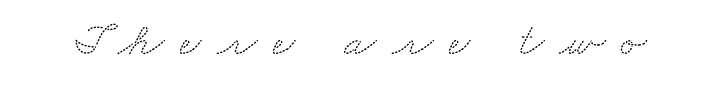
You could not count columns in this text — the font is proportionally spaced. Regarding serifs, this sample has them. No word sits above an underline. Students, note that the glyphs here are deliberately spaced far apart.
